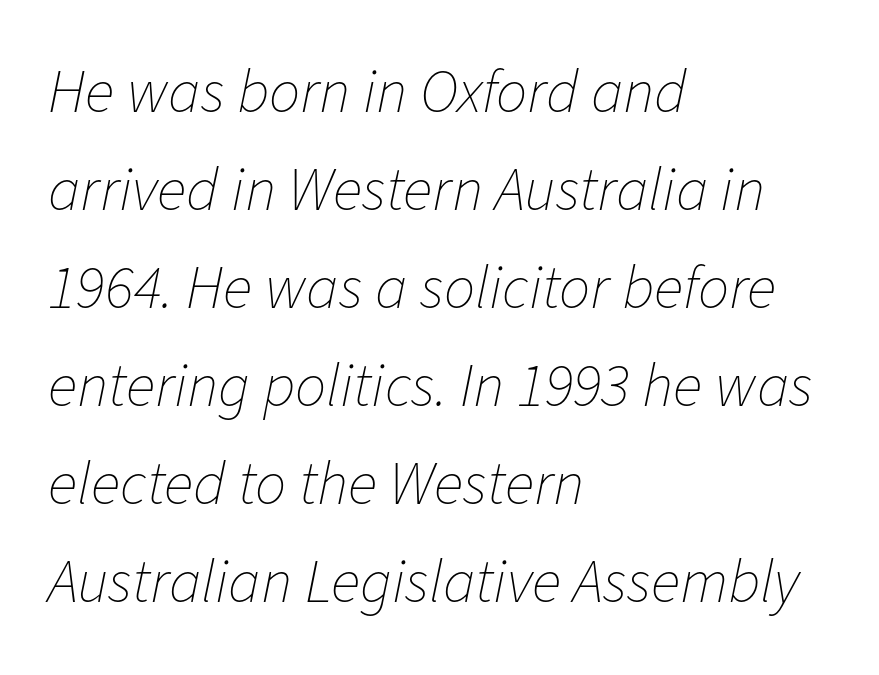
{"italic": "yes", "lean": "right", "slant_degrees": 11, "bold": "no", "weight": "thin", "width": "normal", "stroke_contrast": "low", "x_height": "medium", "monospaced": "no", "underline": "no", "align": "left", "line_spacing": "normal", "line_spacing_ratio": 1.58, "letter_spacing": "normal", "letter_spacing_em": 0.0, "glyph_px": 62}
